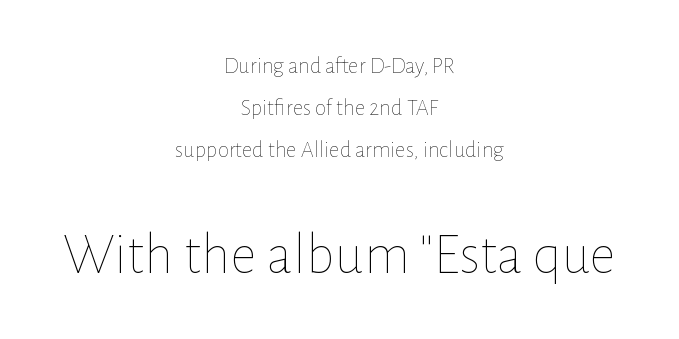
The image shows 58 px thin type, upright; set centered, line spacing 1.82x, normal letter spacing, not underlined; the second (bottom) block is 2.52x larger; low stroke contrast and a medium x-height.
